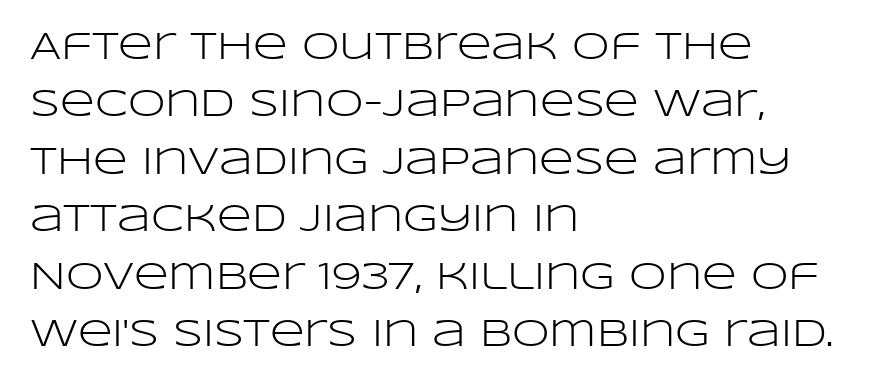
The image shows 38 px light, wide sans-serif type, upright; set left-aligned, normal line spacing (1.51x), normal letter spacing, not underlined; low stroke contrast and a large x-height.
